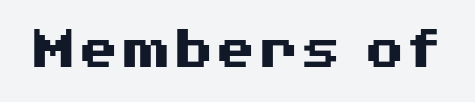
Typographic density is high because the face is bold. Short note: letters normally spaced. The area under the type is left untouched. Is this a fixed-width face? No — the glyphs have proportional, varying widths. The characters display no serif detailing; their extremities are plain. The axis of the letterforms is exactly vertical.
